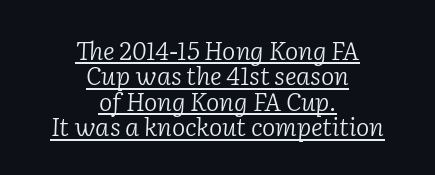
The strokes are not fattened; the text isn't bold. The specimen reads as italic at a glance. Alignment: centered. Caption: lettering with a line underneath.
